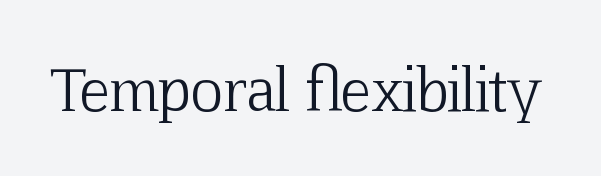
Each letter keeps its own natural width here, so spacing adapts to shape. Does the type have serifs? Yes, each stem ends in a small foot. This rendering features lettering with no underline. A light-to-regular cut is what we see here.
